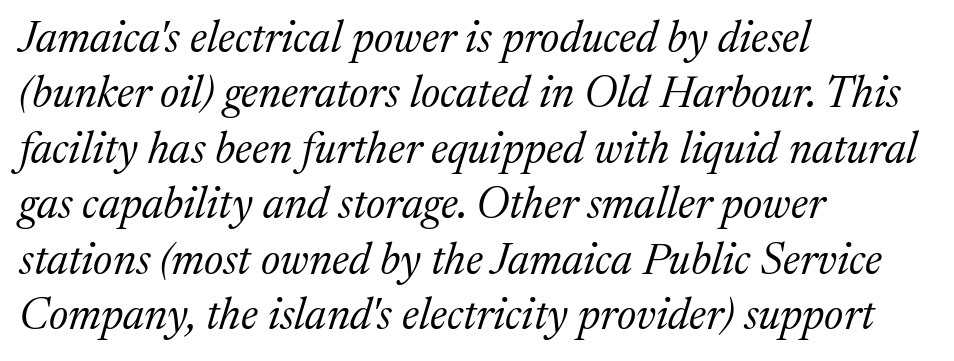
The image shows 44 px regular-weight serif type, italic (leaning right); set left-aligned, normal line spacing (1.26x), normal letter spacing, not underlined; medium stroke contrast and a medium x-height.
